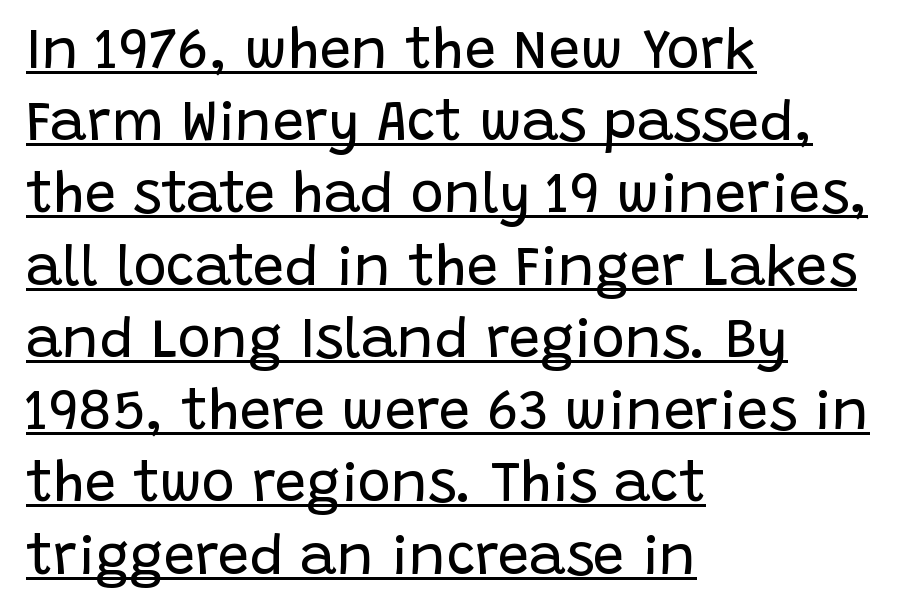
The image shows 56 px regular-weight sans-serif type, upright; set left-aligned, normal line spacing (1.29x), normal letter spacing, underlined; low stroke contrast and a large x-height.
